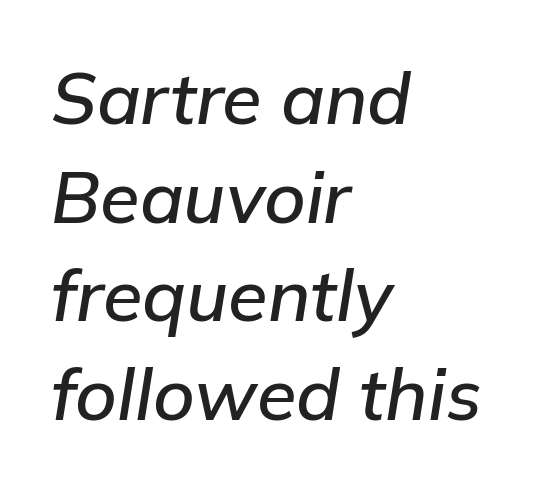
Q: Is the text italic (slanted)? A: Yes, it leans right by about 9 degrees.
Q: Is the text underlined? A: No.
Q: How is the paragraph aligned? A: Left-aligned.
Q: Is the spacing between letters normal or unusually wide? A: Normal.
Q: Is the spacing between lines tight, normal or loose? A: Normal.
Q: Width (condensed, normal, or wide)? A: Normal.
Q: Stroke contrast? A: Low.
Q: x-height? A: Medium.
Q: Monospaced? A: No.
